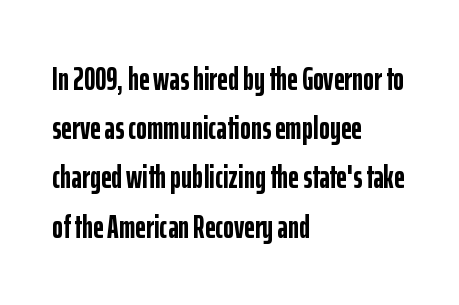
{"serif": "no", "italic": "no", "bold": "yes", "weight": "semibold", "width": "condensed", "stroke_contrast": "low", "x_height": "medium", "monospaced": "no", "underline": "no", "align": "left", "line_spacing": "normal", "line_spacing_ratio": 1.49, "letter_spacing": "normal", "letter_spacing_em": 0.0, "glyph_px": 33}
